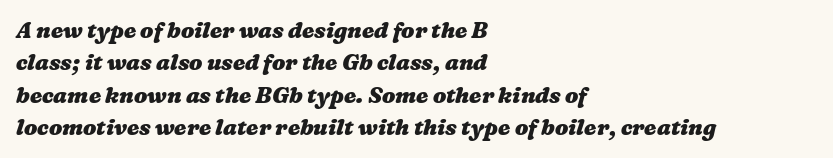
In CSS terms this would be text-align: left. Weight: bold. Tracking value appears to be zero — textbook default spacing. The passage shown stacks its lines at a standard gap.
